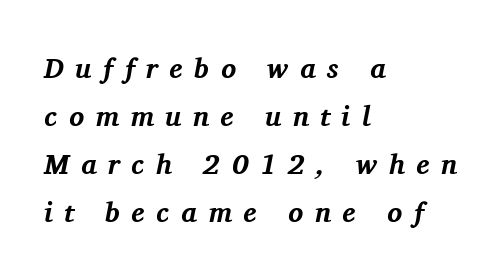
The image shows 28 px bold serif type, italic (leaning right); set left-aligned, line spacing 1.71x, unusually wide letter spacing (+0.41 em), not underlined; medium stroke contrast and a medium x-height.
